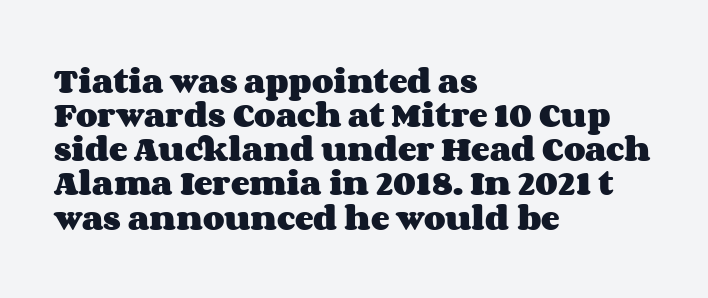
In terms of posture, this sample is upright. Rule under the text: the space is simply empty. You could not count columns in this text — the font is proportionally spaced. The rendering uses a bold face; every stroke is thick and dark. The passage shown has conventional tracking throughout.
